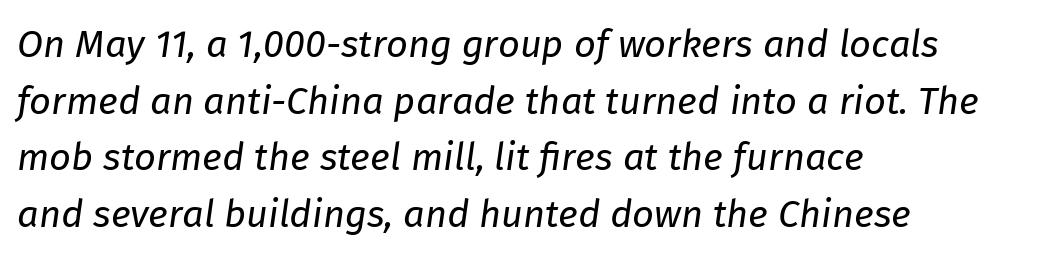
Q: Is the text bold? A: No.
Q: Is the text italic (slanted)? A: Yes, it leans right by about 8 degrees.
Q: Is the text underlined? A: No.
Q: How is the paragraph aligned? A: Left-aligned.
Q: Is the spacing between letters normal or unusually wide? A: Normal.
Q: Is the spacing between lines tight, normal or loose? A: Normal.
Q: Width (condensed, normal, or wide)? A: Normal.
Q: Stroke contrast? A: Low.
Q: x-height? A: Medium.
Q: Monospaced? A: No.
